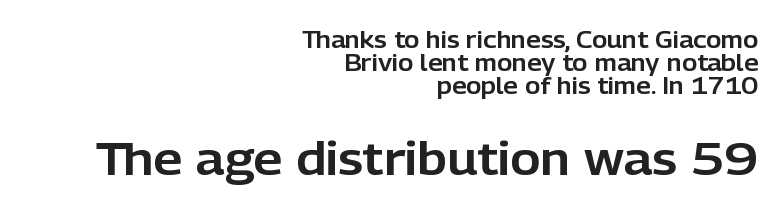
The image shows 46 px sans-serif type, upright; set right-aligned, tight line spacing (0.99x), normal letter spacing, not underlined; the second (bottom) block is 2.0x larger; low stroke contrast and a medium x-height.
